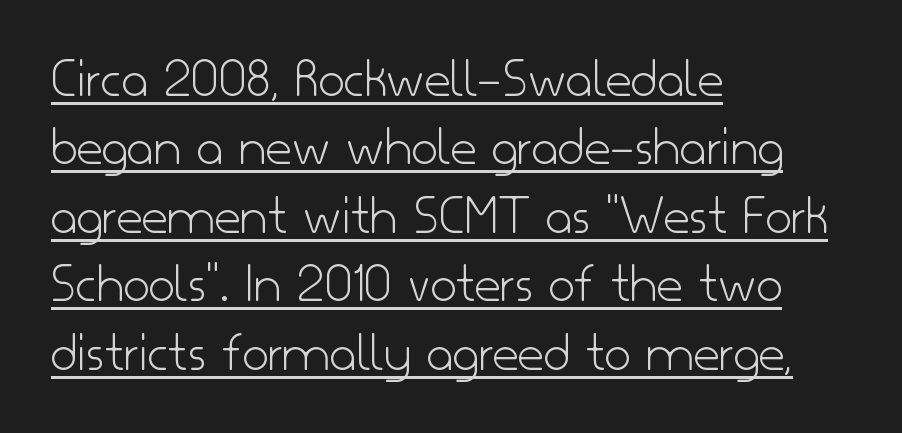
Q: Is the text bold? A: No.
Q: Is the text italic (slanted)? A: No, it is upright.
Q: Is the typeface a serif or a sans-serif typeface? A: Sans-serif.
Q: Is the text underlined? A: Yes.
Q: How is the paragraph aligned? A: Left-aligned.
Q: Is the spacing between letters normal or unusually wide? A: Normal.
Q: Width (condensed, normal, or wide)? A: Normal.
Q: Stroke contrast? A: Low.
Q: x-height? A: Small.
Q: Monospaced? A: No.
